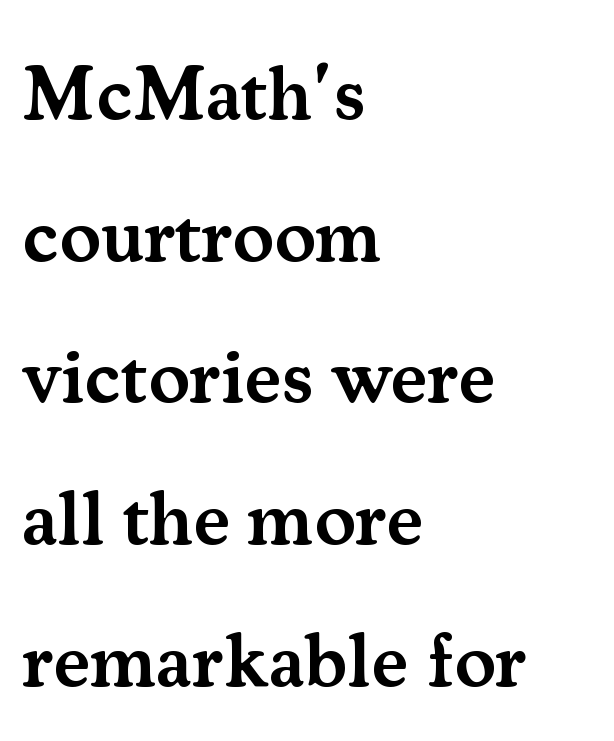
{"serif": "yes", "italic": "no", "bold": "semi", "weight": "semibold", "width": "normal", "stroke_contrast": "medium", "x_height": "small", "monospaced": "no", "underline": "no", "align": "left", "line_spacing_ratio": 1.84, "letter_spacing": "normal", "letter_spacing_em": 0.0, "glyph_px": 77}
